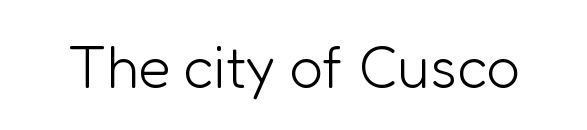
A sans-serif font was chosen for this passage. You could not count columns in this text — the font is proportionally spaced. The words here are not underlined. Tracking value appears to be zero — textbook default spacing. The lettering holds an erect, upright posture throughout. The passage shown is not bold in any degree.
